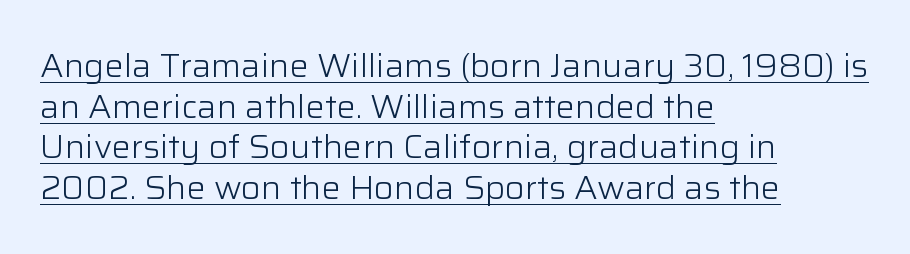
Q: Is the text bold? A: No.
Q: Is the text italic (slanted)? A: No, it is upright.
Q: Is the typeface a serif or a sans-serif typeface? A: Sans-serif.
Q: Is the text underlined? A: Yes.
Q: How is the paragraph aligned? A: Left-aligned.
Q: Is the spacing between letters normal or unusually wide? A: Normal.
Q: Is the spacing between lines tight, normal or loose? A: Normal.
Q: Width (condensed, normal, or wide)? A: Normal.
Q: Stroke contrast? A: Low.
Q: x-height? A: Medium.
Q: Monospaced? A: No.
